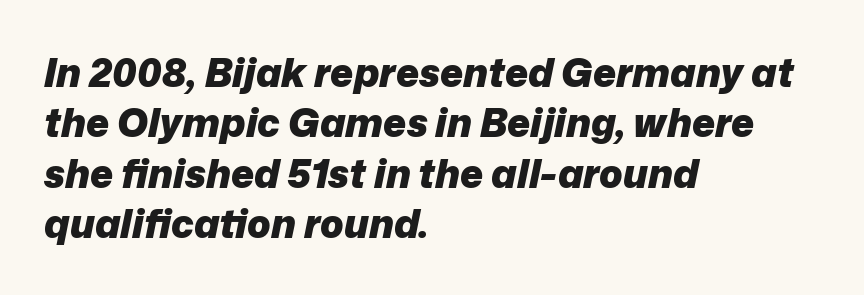
{"italic": "yes", "lean": "right", "slant_degrees": 12, "bold": "yes", "weight": "heavy", "width": "normal", "stroke_contrast": "low", "x_height": "medium", "monospaced": "no", "underline": "no", "align": "left", "line_spacing": "normal", "line_spacing_ratio": 1.29, "letter_spacing": "normal", "letter_spacing_em": 0.0, "glyph_px": 39}
